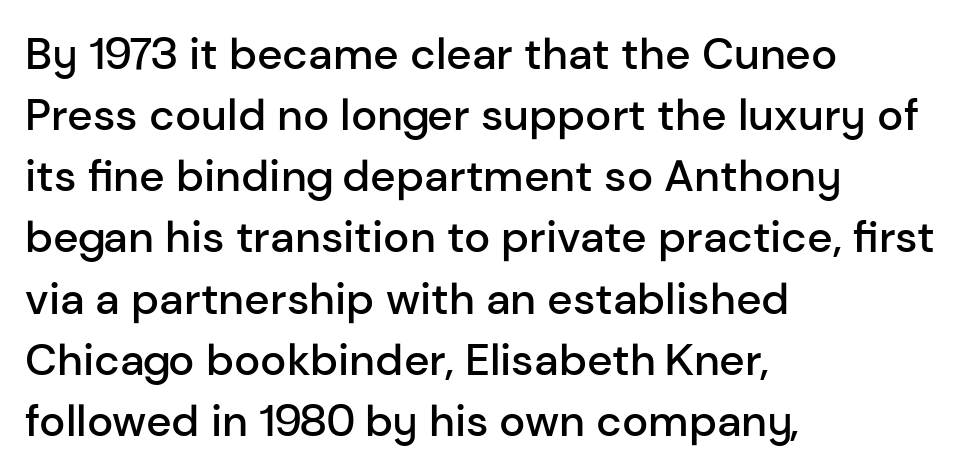
Inter-character spacing is left at the font's built-in metrics. Each letter keeps its own natural width here, so spacing adapts to shape. Whoever set this chose a conventional vertical rhythm. Horizontally, the lines are justified to the leading edge only. Has an underline been added? It has not. Tall strokes in this sample are plumb rather than angled.
